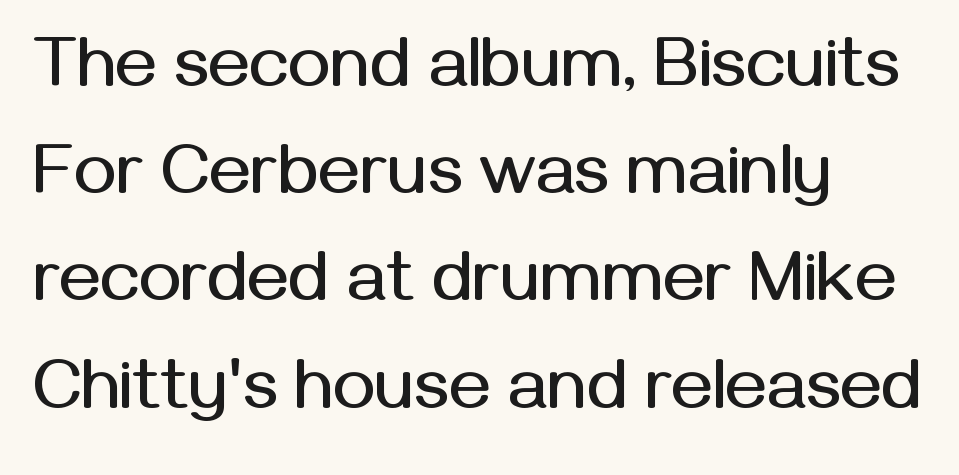
The lines sit at an ordinary, default distance from one another. Clear beneath every line of the passage. Leftover space on each line is placed entirely after the last word. These lines are composed in type without serifs. The face used here is rendered with its standard letterfit. Does the lettering tilt? It doesn't — this is upright.
